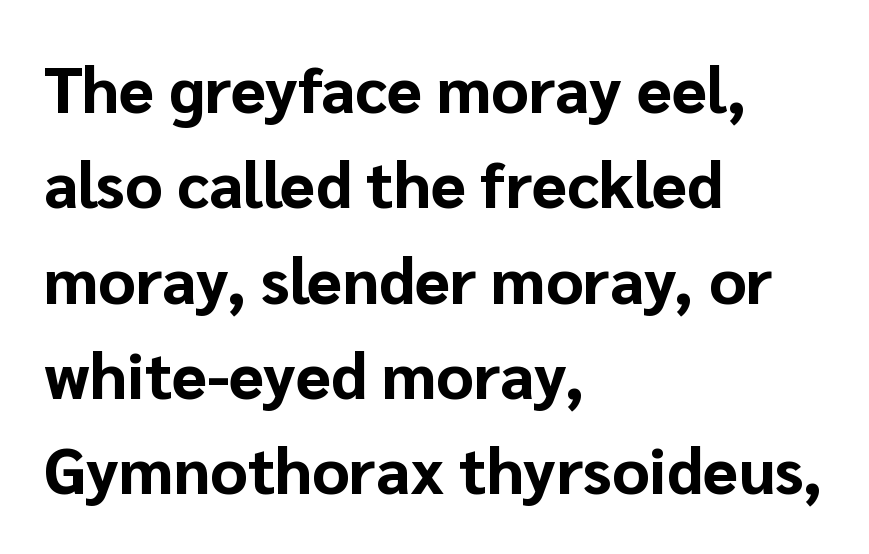
{"serif": "no", "italic": "no", "bold": "yes", "weight": "bold", "width": "normal", "stroke_contrast": "low", "x_height": "medium", "monospaced": "no", "underline": "no", "align": "left", "line_spacing": "normal", "line_spacing_ratio": 1.49, "letter_spacing": "normal", "letter_spacing_em": 0.0, "glyph_px": 64}
